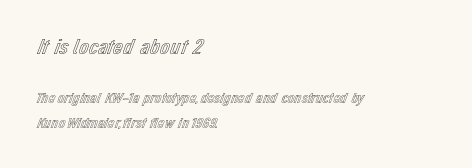
Q: Is the text italic (slanted)? A: Yes.
Q: Is the text underlined? A: No.
Q: How is the paragraph aligned? A: Left-aligned.
Q: Is the spacing between letters normal or unusually wide? A: Normal.
Q: Is the spacing between lines tight, normal or loose? A: Normal.
Q: Which block of text is set in a larger size, the first (top) or the second (bottom)? A: The first (top) one.
